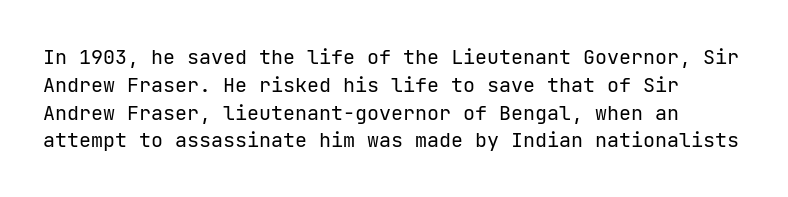
Ink coverage per letter is moderate at most. Underline: absent. The tracking reads as untouched default to a designer's eye. Does the lettering tilt? It doesn't — this is upright.
